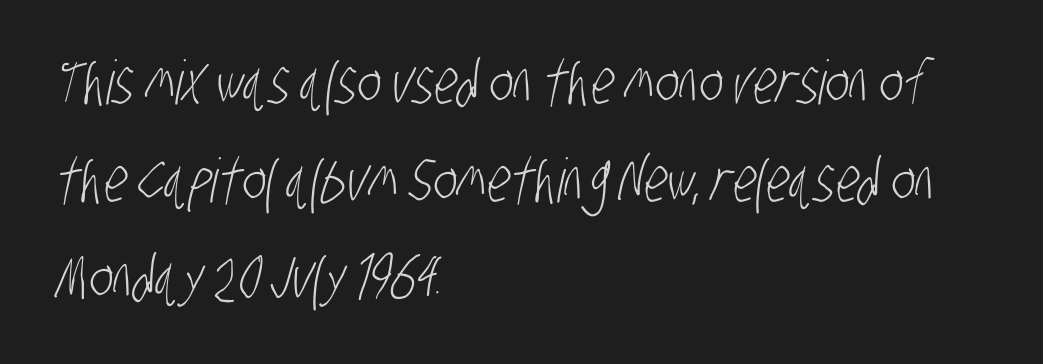
Q: Is the text bold? A: No.
Q: Is the typeface a serif or a sans-serif typeface? A: Sans-serif.
Q: Is the text underlined? A: No.
Q: How is the paragraph aligned? A: Left-aligned.
Q: Is the spacing between letters normal or unusually wide? A: Normal.
Q: Is the spacing between lines tight, normal or loose? A: Normal.
Q: Width (condensed, normal, or wide)? A: Condensed.
Q: Stroke contrast? A: Low.
Q: x-height? A: Large.
Q: Monospaced? A: No.
